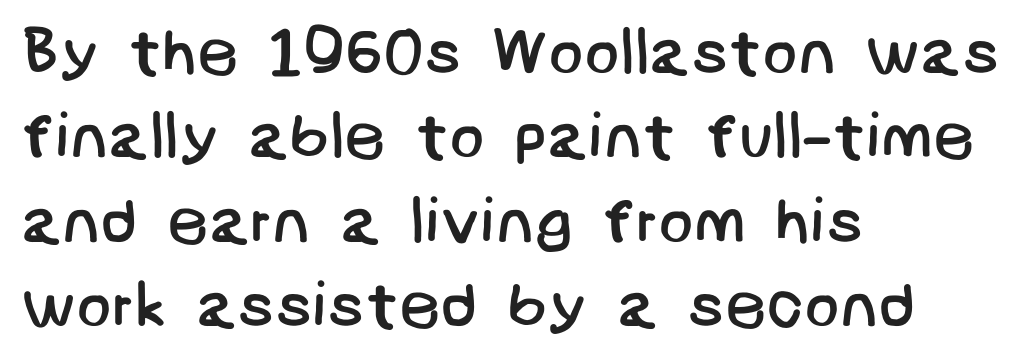
The image shows 65 px regular-weight sans-serif type; set left-aligned, normal line spacing (1.3x), normal letter spacing, not underlined; low stroke contrast and a large x-height.
